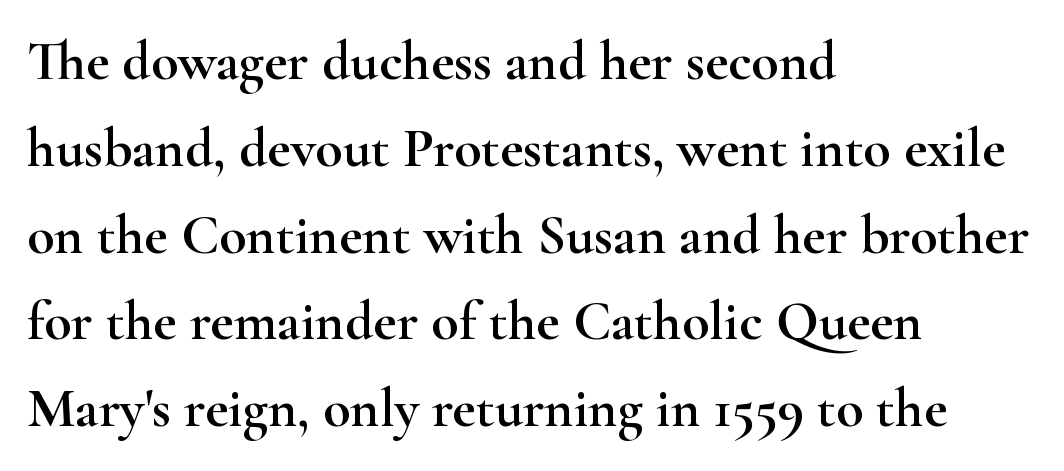
This sample has the flowing, uneven cadence of proportional lettering. Standard letterfit; no display-style spreading of the glyphs. A typesetter would call this leading conventional body-copy spacing. Words float on clear page, feet unadorned. The text block is weighted toward the left margin, trailing off unevenly rightward.
